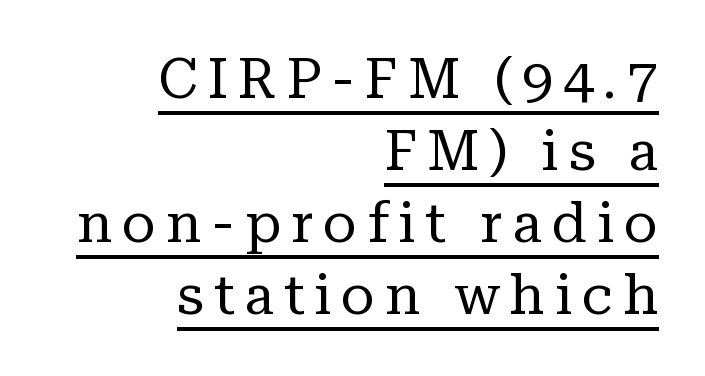
Q: Is the text bold? A: No.
Q: Is the text italic (slanted)? A: No, it is upright.
Q: Is the typeface a serif or a sans-serif typeface? A: Serif.
Q: Is the text underlined? A: Yes.
Q: How is the paragraph aligned? A: Right-aligned.
Q: Is the spacing between lines tight, normal or loose? A: Normal.
Q: Width (condensed, normal, or wide)? A: Normal.
Q: Stroke contrast? A: Low.
Q: x-height? A: Medium.
Q: Monospaced? A: No.
